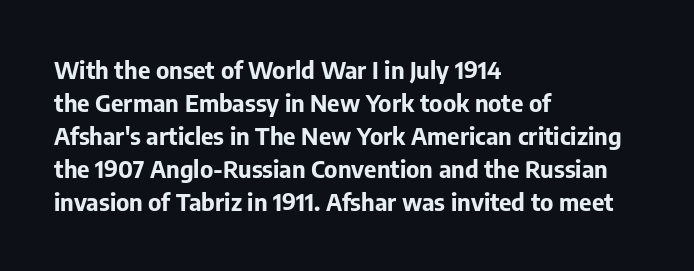
The tracking reads as untouched default to a designer's eye. Check the space under the baseline: it is left empty. The letters stand straight up with perfectly vertical stems. Each line starts at the same left margin while the right side varies. Weight check: bold — yes, fully. These lines sit exactly where default settings would place them.
